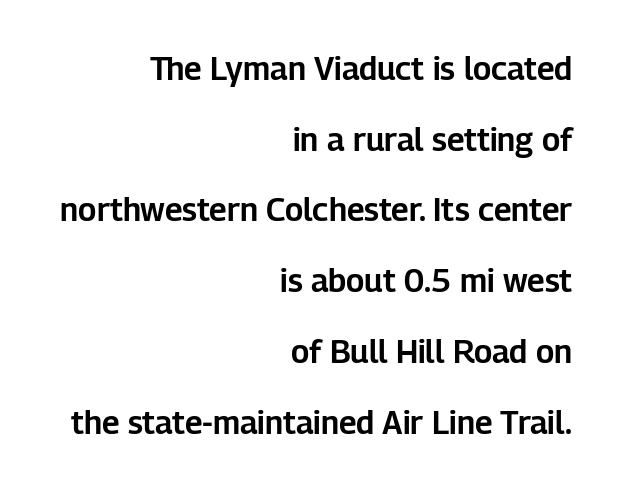
A typesetter would call this proportional, since set widths differ per character. Stroke terminals: plain, sans-serif. The passage shown stacks its lines with a broad gap. The letters stand straight up with perfectly vertical stems.
